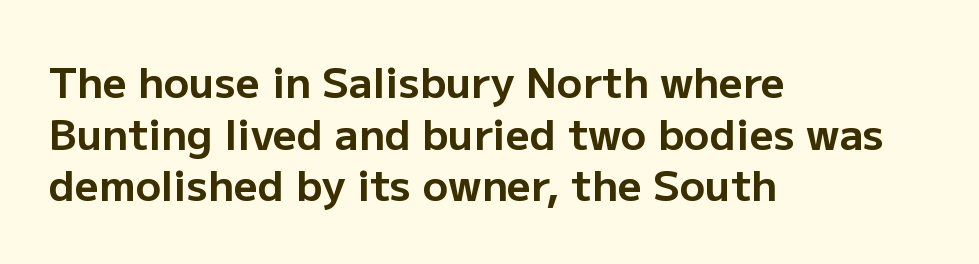
The image shows 42 px bold sans-serif type, upright; set left-aligned, line spacing 1.23x, normal letter spacing, not underlined; low stroke contrast and a medium x-height.
